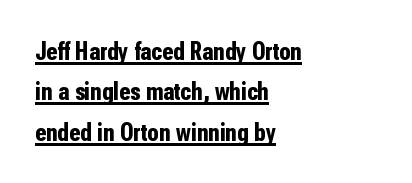
A student would call this left alignment; a typographer would say flush left, rag right. Students, this is bold: see how much ink each stroke carries. Is the letter spacing exaggerated? No — it looks like the ordinary default. This is underlined copy, the kind a proofreader might mark for attention. Ordinary non-slanted type is in use.
